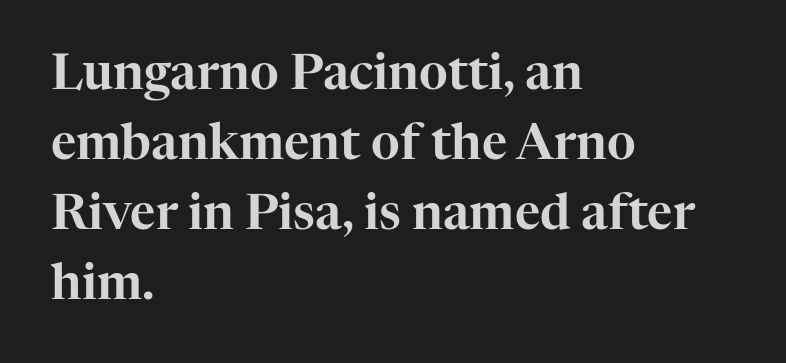
The image shows 49 px serif type, upright; set left-aligned, normal line spacing (1.43x), normal letter spacing, not underlined; high stroke contrast and a medium x-height.
